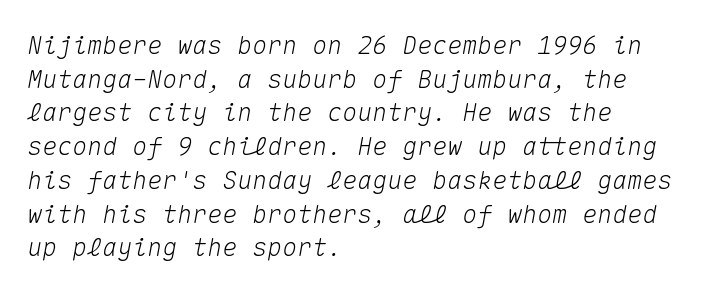
Q: Is the text italic (slanted)? A: Yes, it leans right by about 10 degrees.
Q: Is the text underlined? A: No.
Q: How is the paragraph aligned? A: Left-aligned.
Q: Is the spacing between letters normal or unusually wide? A: Normal.
Q: Is the spacing between lines tight, normal or loose? A: Normal.
